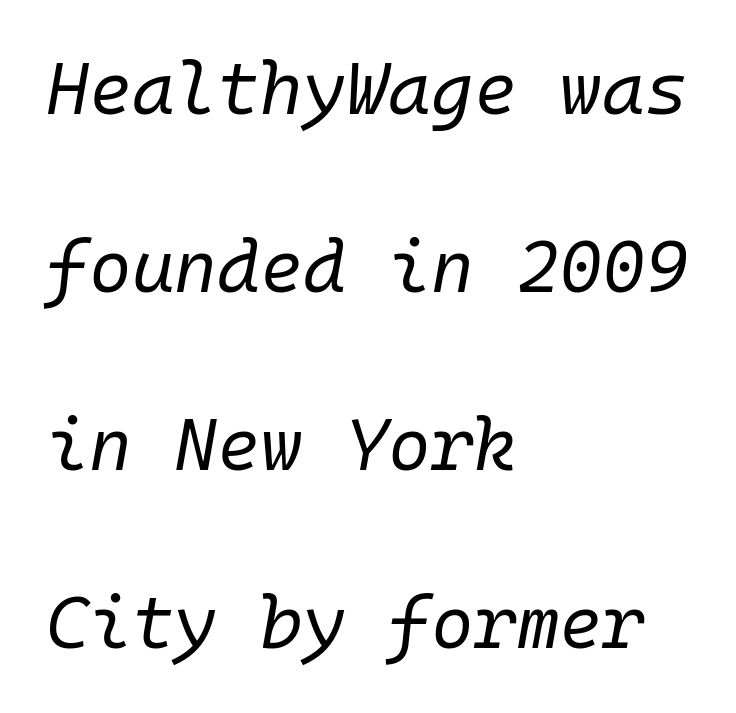
The cut favours lightness, reaching ordinary text weight at its darkest. The paragraph shown leans on its left margin. A typesetter would call this leading open, well beyond the default. These lines keep a tight, regular rhythm from letter to letter. This sample has the even, mechanical cadence of fixed-width lettering. A clean baseline with only descenders dipping below it.
